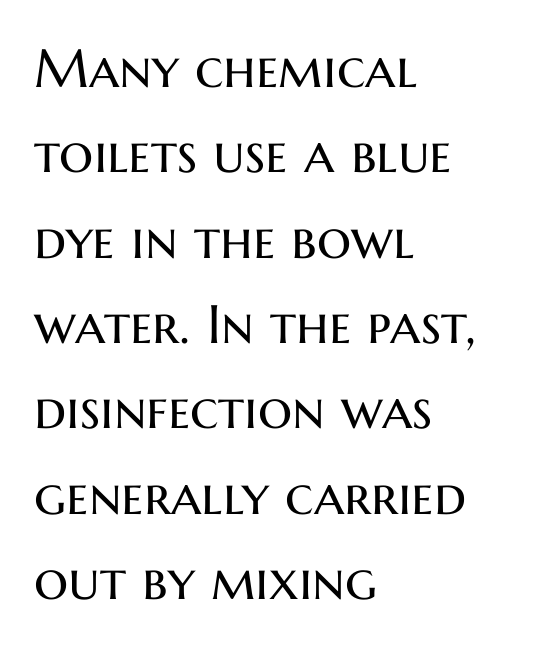
Q: Is the text bold? A: No.
Q: Is the text italic (slanted)? A: No, it is upright.
Q: Is the typeface a serif or a sans-serif typeface? A: Sans-serif.
Q: Is the text underlined? A: No.
Q: How is the paragraph aligned? A: Left-aligned.
Q: Is the spacing between letters normal or unusually wide? A: Normal.
Q: Is the spacing between lines tight, normal or loose? A: Normal.
Q: Width (condensed, normal, or wide)? A: Normal.
Q: Stroke contrast? A: Medium.
Q: x-height? A: Medium.
Q: Monospaced? A: No.
